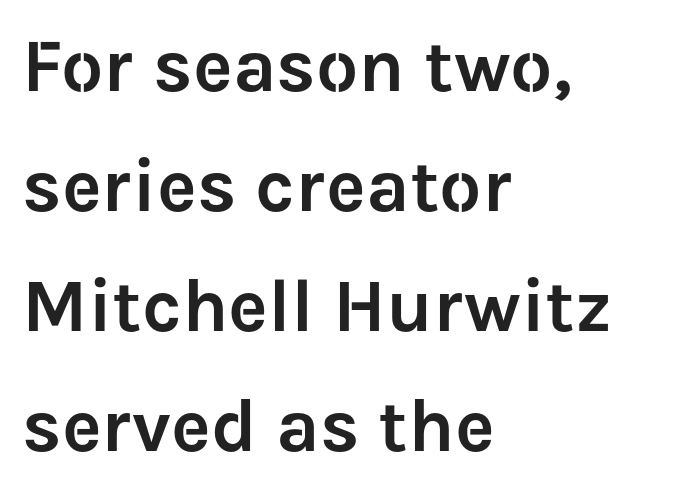
These lines are set flush left with a ragged right edge. Characters remain perfectly vertical along every line. Is there much room between lines? A standard amount, neither cramped nor airy. Quick note: underline off.
